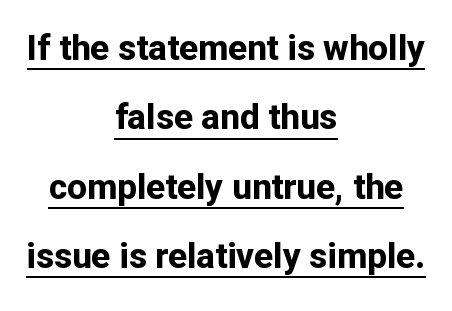
Q: Is the text bold? A: Yes.
Q: Is the text italic (slanted)? A: No, it is upright.
Q: Is the typeface a serif or a sans-serif typeface? A: Sans-serif.
Q: Is the text underlined? A: Yes.
Q: How is the paragraph aligned? A: Centered.
Q: Is the spacing between letters normal or unusually wide? A: Normal.
Q: Is the spacing between lines tight, normal or loose? A: Loose.
Q: Width (condensed, normal, or wide)? A: Normal.
Q: Stroke contrast? A: Low.
Q: x-height? A: Medium.
Q: Monospaced? A: No.
